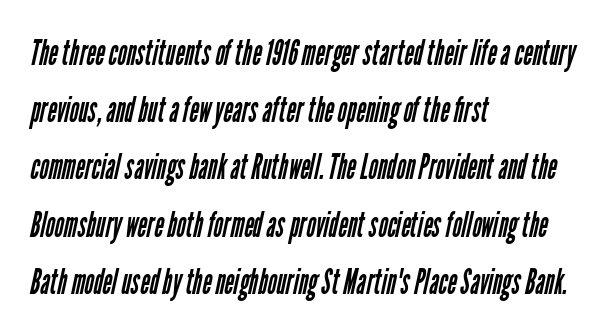
{"serif": "no", "bold": "no", "weight": "regular", "width": "condensed", "stroke_contrast": "low", "x_height": "medium", "monospaced": "no", "underline": "no", "align": "left", "line_spacing": "normal", "line_spacing_ratio": 1.59, "letter_spacing": "normal", "letter_spacing_em": 0.0, "glyph_px": 36}
